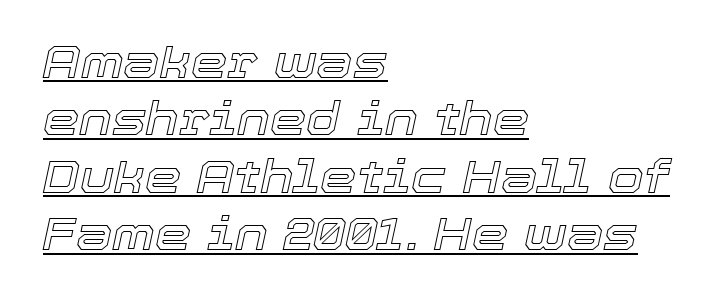
Q: Is the text italic (slanted)? A: Yes, it leans right by about 12 degrees.
Q: Is the text underlined? A: Yes.
Q: How is the paragraph aligned? A: Left-aligned.
Q: Is the spacing between letters normal or unusually wide? A: Normal.
Q: Is the spacing between lines tight, normal or loose? A: Normal.
Q: Width (condensed, normal, or wide)? A: Normal.
Q: x-height? A: Medium.
Q: Monospaced? A: No.
